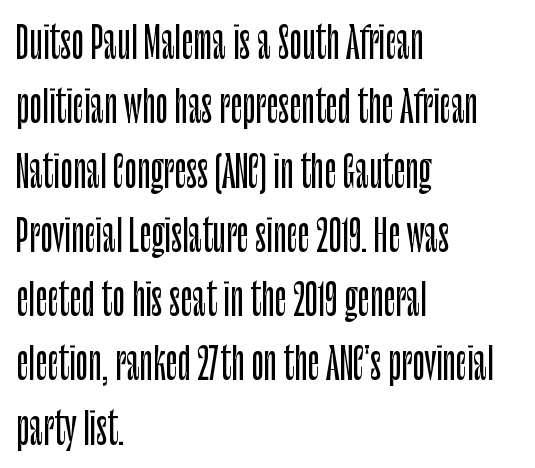
{"serif": "no", "italic": "no", "width": "condensed", "stroke_contrast": "low", "x_height": "large", "monospaced": "no", "underline": "no", "align": "left", "line_spacing": "normal", "line_spacing_ratio": 1.53, "letter_spacing": "normal", "letter_spacing_em": 0.0, "glyph_px": 42}
